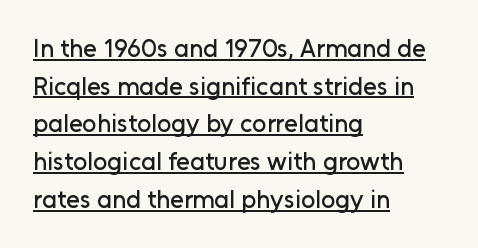
Q: Is the text italic (slanted)? A: No, it is upright.
Q: Is the text underlined? A: Yes.
Q: How is the paragraph aligned? A: Left-aligned.
Q: Is the spacing between letters normal or unusually wide? A: Normal.
Q: Is the spacing between lines tight, normal or loose? A: Normal.
